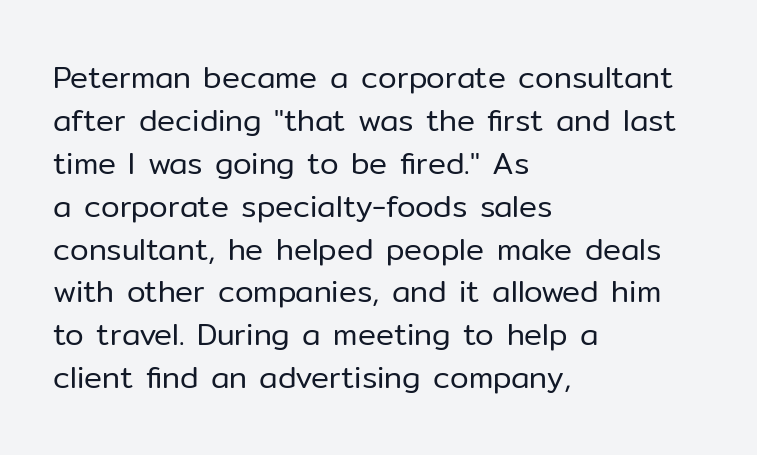
Classification — sans serif. Words appear dense and cohesive because spacing is normal. The cut favours lightness, reaching ordinary text weight at its darkest. Honestly, there is no underline to notice here at all. The space between consecutive lines is moderate.
